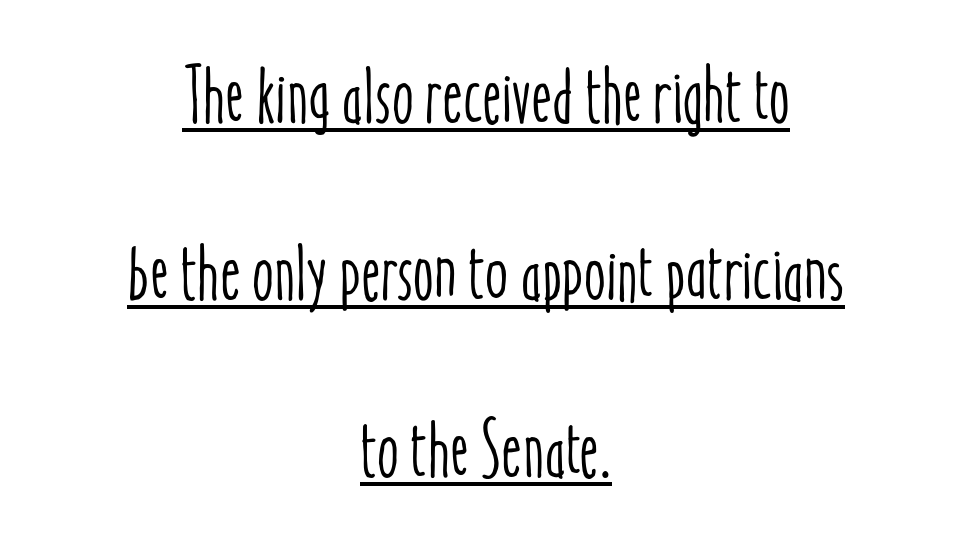
{"italic": "no", "width": "condensed", "stroke_contrast": "low", "x_height": "medium", "monospaced": "no", "underline": "yes", "align": "center", "line_spacing": "loose", "line_spacing_ratio": 2.24, "letter_spacing": "normal", "letter_spacing_em": 0.0, "glyph_px": 79}
